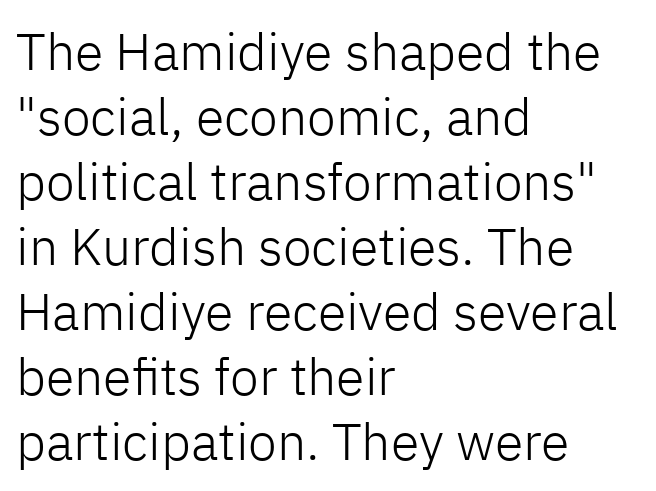
{"serif": "no", "italic": "no", "bold": "no", "weight": "light", "width": "normal", "stroke_contrast": "low", "x_height": "medium", "monospaced": "no", "underline": "no", "align": "left", "line_spacing": "normal", "line_spacing_ratio": 1.25, "letter_spacing": "normal", "letter_spacing_em": 0.0, "glyph_px": 52}
